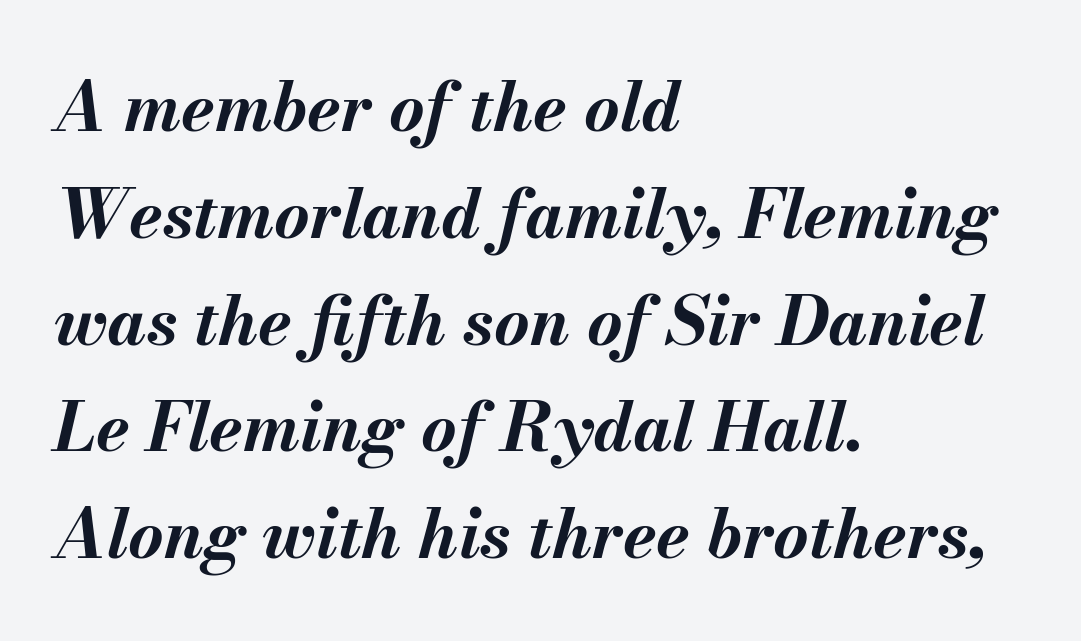
{"italic": "yes", "lean": "right", "slant_degrees": 13, "bold": "yes", "weight": "bold", "width": "normal", "stroke_contrast": "medium", "x_height": "small", "monospaced": "no", "underline": "no", "align": "left", "line_spacing": "normal", "line_spacing_ratio": 1.57, "letter_spacing": "normal", "letter_spacing_em": 0.0, "glyph_px": 68}
